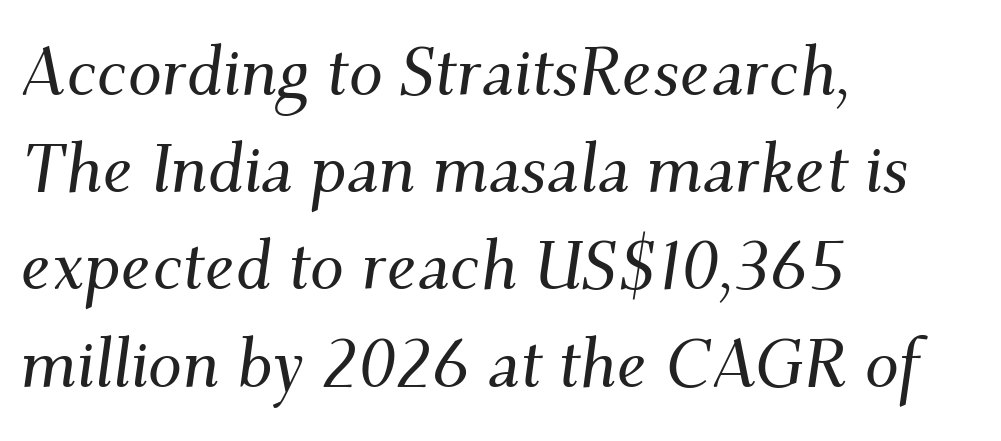
The image shows 68 px serif type, italic (leaning right); set left-aligned, normal line spacing (1.43x), normal letter spacing, not underlined; medium stroke contrast and a small x-height.
